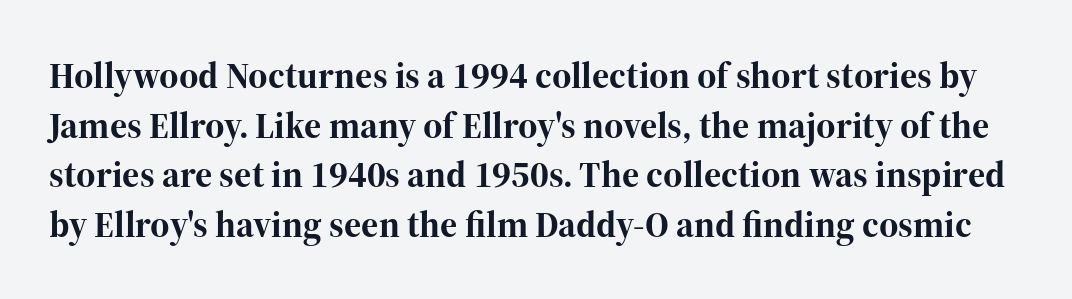
This rendering features lettering with no underline. The letters carry serifs — small finishing strokes at the ends of their stems. In terms of leading, this rendering sits right in the middle. These lines carry a lot of weight — the face is fully bold. There is no visible air inserted between adjacent glyphs.
